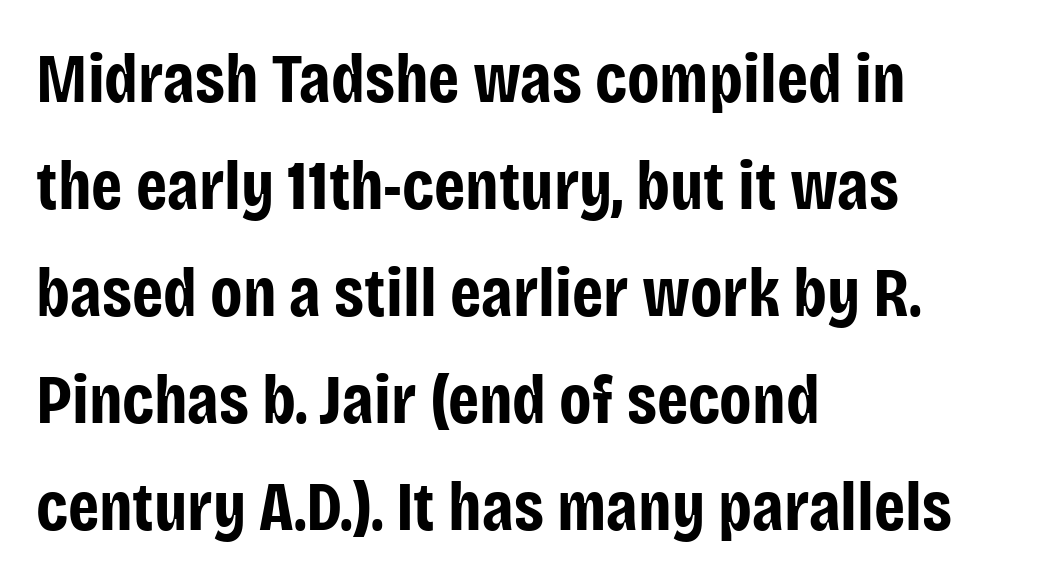
Q: Is the text bold? A: Yes.
Q: Is the text italic (slanted)? A: No, it is upright.
Q: Is the typeface a serif or a sans-serif typeface? A: Sans-serif.
Q: Is the text underlined? A: No.
Q: How is the paragraph aligned? A: Left-aligned.
Q: Is the spacing between letters normal or unusually wide? A: Normal.
Q: Is the spacing between lines tight, normal or loose? A: Normal.
Q: Width (condensed, normal, or wide)? A: Condensed.
Q: Stroke contrast? A: Low.
Q: x-height? A: Large.
Q: Monospaced? A: No.
